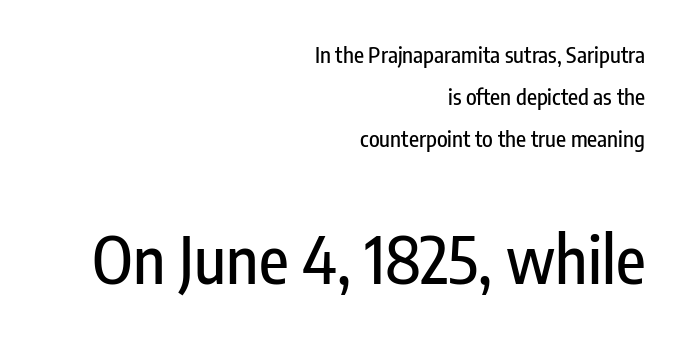
Q: Is the text italic (slanted)? A: No, it is upright.
Q: Is the typeface a serif or a sans-serif typeface? A: Sans-serif.
Q: Is the text underlined? A: No.
Q: How is the paragraph aligned? A: Right-aligned.
Q: Is the spacing between letters normal or unusually wide? A: Normal.
Q: Is the spacing between lines tight, normal or loose? A: Loose.
Q: Which block of text is set in a larger size, the first (top) or the second (bottom)? A: The second (bottom) one.
Q: Width (condensed, normal, or wide)? A: Condensed.
Q: Stroke contrast? A: Low.
Q: x-height? A: Medium.
Q: Monospaced? A: No.
